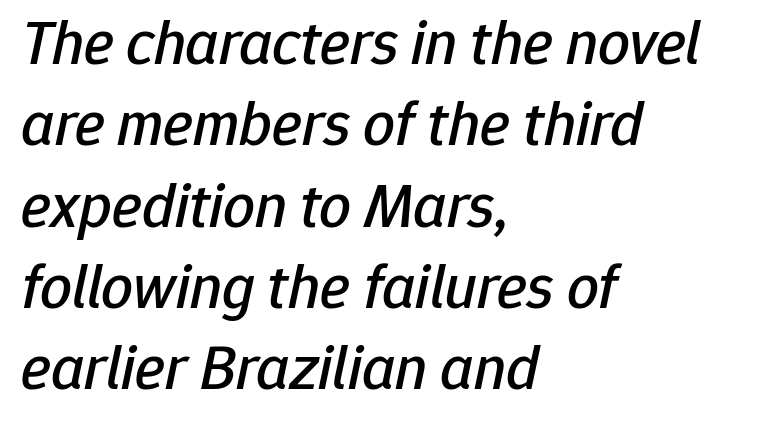
The image shows 63 px text type, italic (leaning right); set left-aligned, normal line spacing (1.29x), normal letter spacing, not underlined; low stroke contrast and a medium x-height.
